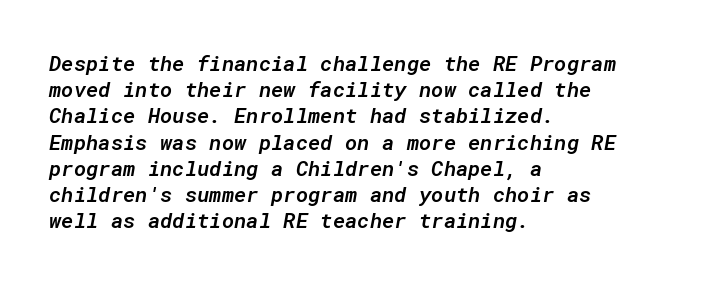
Style check: oblique. Quick note: interline space is typical. Typographic density is moderately raised because the face is semibold. The tracking reads as untouched default to a designer's eye. The zone under the glyphs is completely vacant. The rendering anchors every line to the left-hand side.
